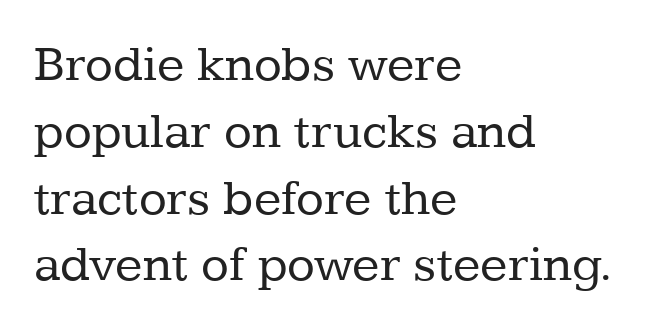
Here the designer chose a conventional face with non-uniform glyph widths. Typographically, this falls in the serif category. Is the block centered? No — it sits flush against the left margin. Quick note: underline off.
